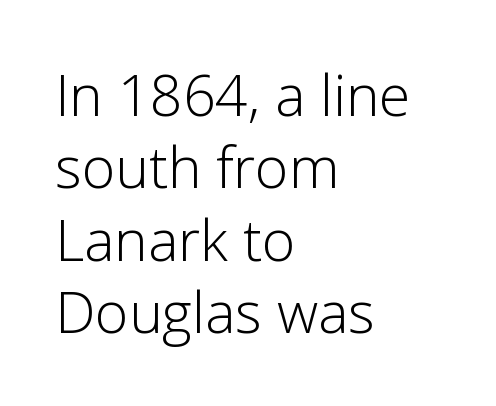
Q: Is the text bold? A: No.
Q: Is the text italic (slanted)? A: No, it is upright.
Q: Is the typeface a serif or a sans-serif typeface? A: Sans-serif.
Q: Is the text underlined? A: No.
Q: How is the paragraph aligned? A: Left-aligned.
Q: Is the spacing between letters normal or unusually wide? A: Normal.
Q: Is the spacing between lines tight, normal or loose? A: Normal.
Q: Width (condensed, normal, or wide)? A: Normal.
Q: Stroke contrast? A: Low.
Q: x-height? A: Medium.
Q: Monospaced? A: No.
